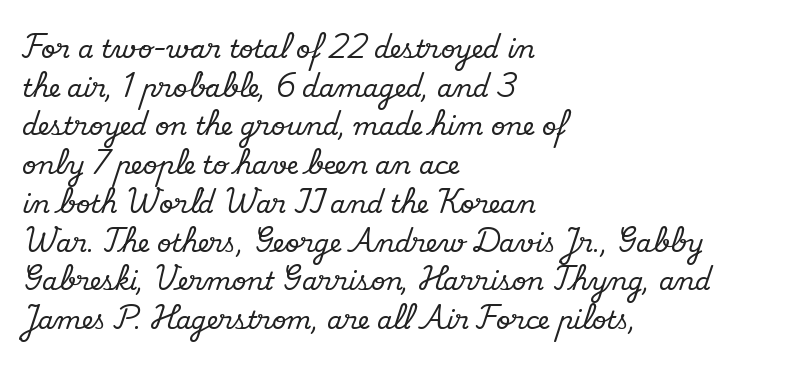
The image shows 25 px text type; set left-aligned, normal line spacing (1.55x), normal letter spacing, not underlined.
